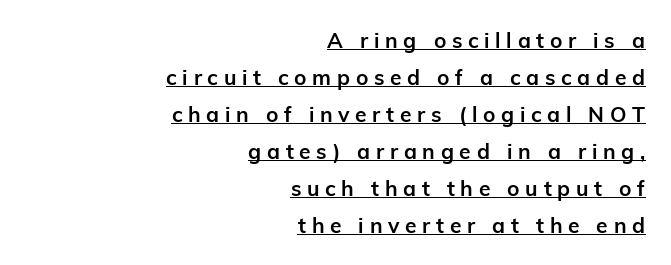
The image shows 21 px bold type, upright; set right-aligned, line spacing 1.76x, unusually wide letter spacing (+0.27 em), underlined.
